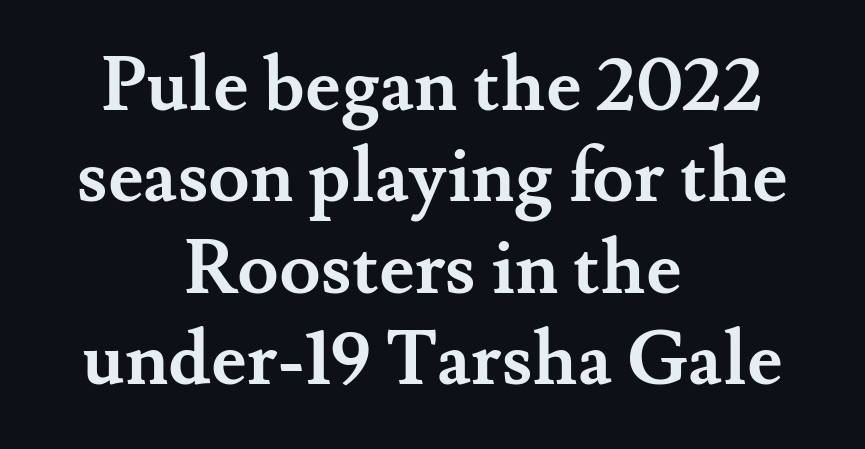
The image shows 75 px semibold serif type, upright; set centered, line spacing 1.22x, normal letter spacing, not underlined; medium stroke contrast and a small x-height.
